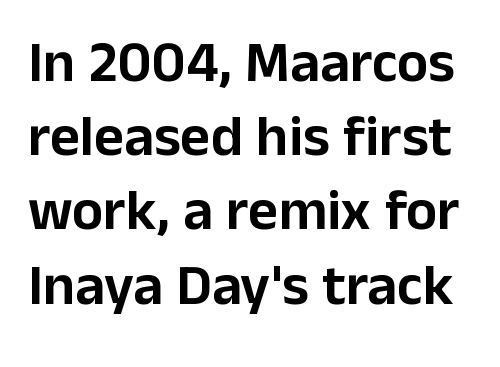
The image shows 58 px sans-serif type, upright; set normal line spacing (1.28x), normal letter spacing, not underlined; low stroke contrast and a medium x-height.
